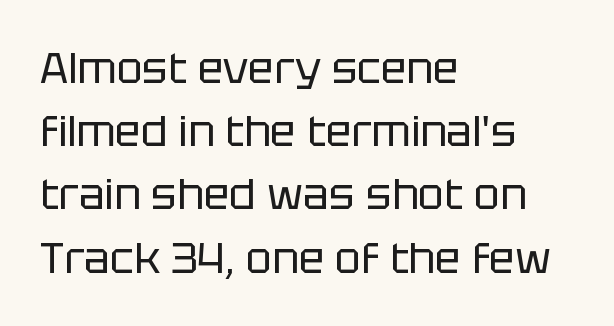
Q: Is the text bold? A: No.
Q: Is the text italic (slanted)? A: No, it is upright.
Q: Is the typeface a serif or a sans-serif typeface? A: Sans-serif.
Q: Is the text underlined? A: No.
Q: How is the paragraph aligned? A: Left-aligned.
Q: Is the spacing between letters normal or unusually wide? A: Normal.
Q: Is the spacing between lines tight, normal or loose? A: Normal.
Q: Width (condensed, normal, or wide)? A: Normal.
Q: Stroke contrast? A: Low.
Q: x-height? A: Large.
Q: Monospaced? A: No.
